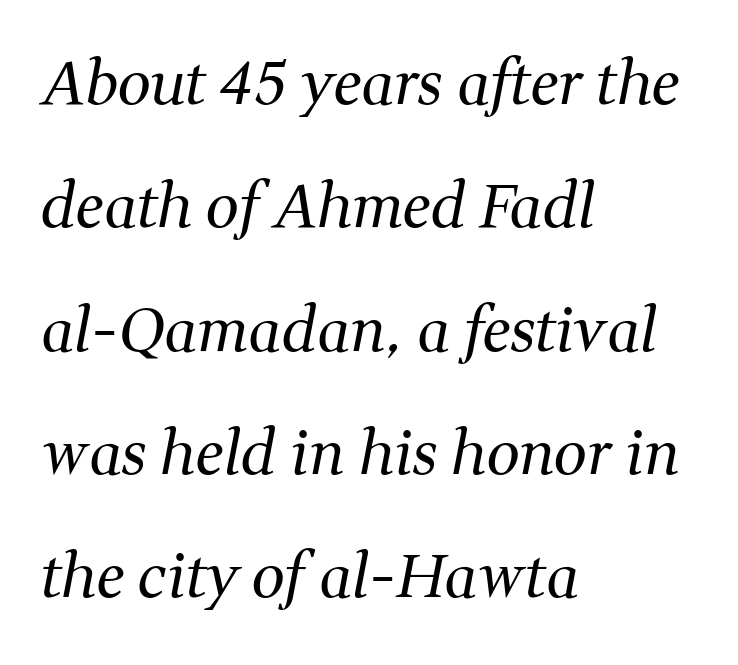
Q: Is the text bold? A: No.
Q: Is the text italic (slanted)? A: Yes, it leans right by about 11 degrees.
Q: Is the typeface a serif or a sans-serif typeface? A: Serif.
Q: Is the text underlined? A: No.
Q: How is the paragraph aligned? A: Left-aligned.
Q: Is the spacing between letters normal or unusually wide? A: Normal.
Q: Is the spacing between lines tight, normal or loose? A: Loose.
Q: Width (condensed, normal, or wide)? A: Normal.
Q: Stroke contrast? A: Medium.
Q: x-height? A: Medium.
Q: Monospaced? A: No.
